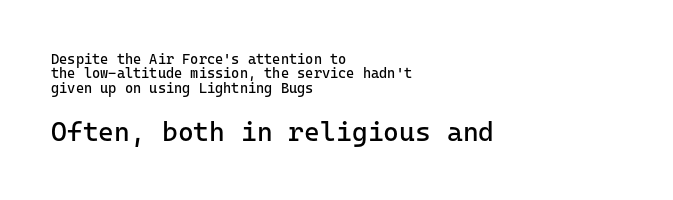
Posture: upright roman. Character size in the trailing block exceeds that of the leading block. Letter spacing: default. The letterforms sit at book weight or below. Rule under the text: the space is simply empty.
